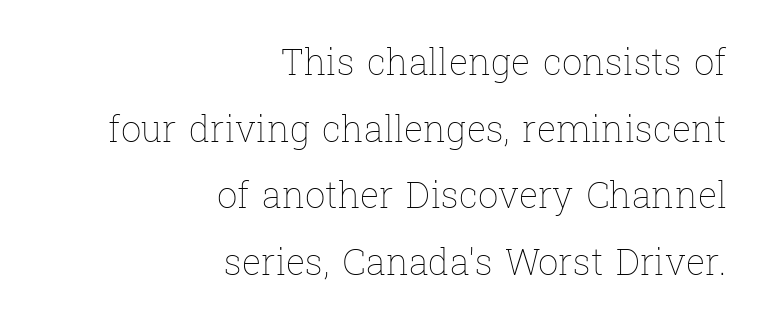
The image shows 36 px thin type, upright; set right-aligned, line spacing 1.85x, normal letter spacing, not underlined; low stroke contrast and a medium x-height.
